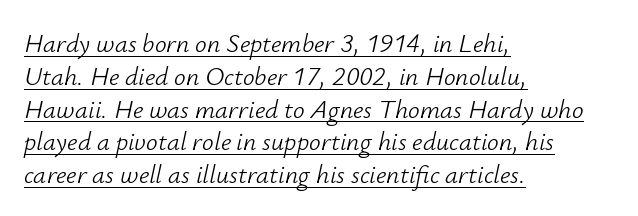
Compared with undecorated copy, this sample adds a rule below the words. The letters are slanted; this is an italic face. Visually the block forms a straight wall on the left and a jagged coastline on the right. Does extra space separate the letters? No, they use regular spacing. One glance says typical: line gaps are just what's usual.
